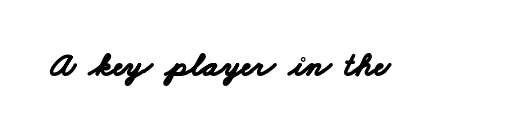
Q: Is the text bold? A: Yes.
Q: Is the typeface a serif or a sans-serif typeface? A: Sans-serif.
Q: Is the text underlined? A: No.
Q: Is the spacing between letters normal or unusually wide? A: Normal.
Q: Width (condensed, normal, or wide)? A: Wide.
Q: Stroke contrast? A: Low.
Q: x-height? A: Small.
Q: Monospaced? A: No.
